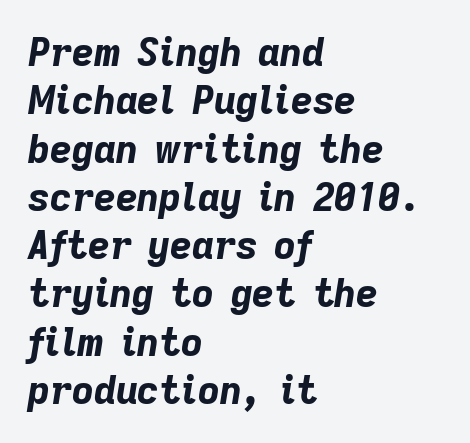
{"italic": "yes", "lean": "right", "slant_degrees": 9, "bold": "yes", "weight": "bold", "width": "normal", "stroke_contrast": "low", "x_height": "medium", "monospaced": "no", "underline": "no", "align": "left", "line_spacing": "normal", "line_spacing_ratio": 1.27, "letter_spacing": "normal", "letter_spacing_em": 0.0, "glyph_px": 38}
